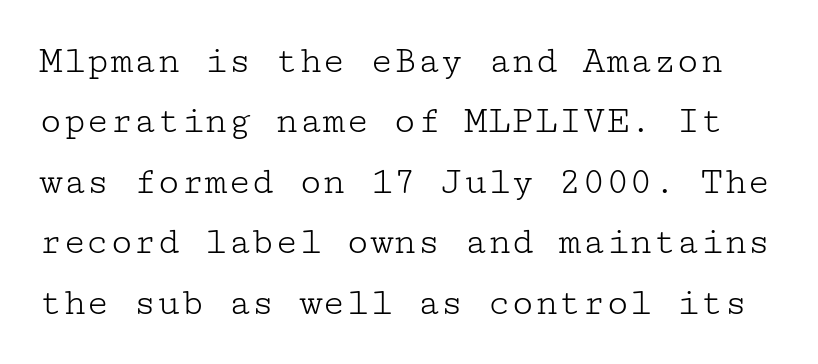
Q: Is the text bold? A: No.
Q: Is the text italic (slanted)? A: No, it is upright.
Q: Is the typeface a serif or a sans-serif typeface? A: Serif.
Q: Is the text underlined? A: No.
Q: Is the spacing between letters normal or unusually wide? A: Normal.
Q: Is the spacing between lines tight, normal or loose? A: Normal.
Q: Width (condensed, normal, or wide)? A: Wide.
Q: Stroke contrast? A: Low.
Q: x-height? A: Medium.
